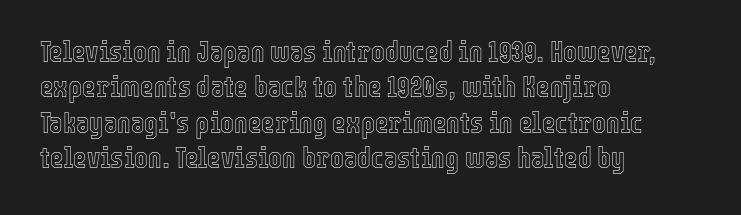
The image shows 29 px condensed type, upright; set left-aligned, line spacing 1.22x, normal letter spacing, not underlined; a medium x-height.
